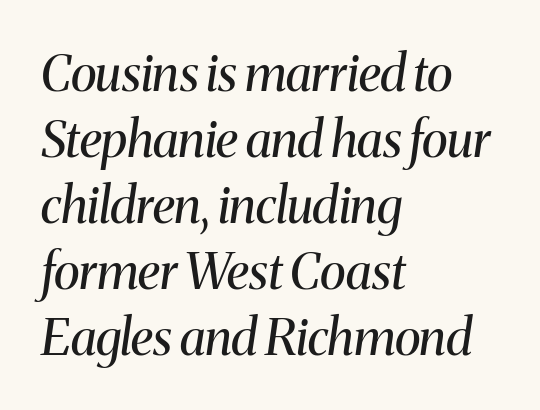
The image shows 50 px regular-weight serif type, italic (leaning right); set left-aligned, normal line spacing (1.32x), normal letter spacing, not underlined; medium stroke contrast and a medium x-height.
